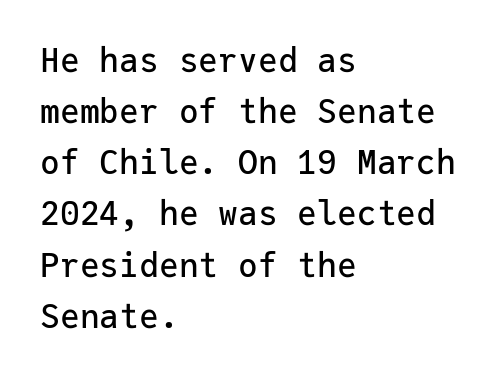
{"serif": "no", "italic": "no", "width": "normal", "stroke_contrast": "low", "x_height": "medium", "monospaced": "yes", "underline": "no", "align": "left", "line_spacing": "normal", "line_spacing_ratio": 1.55, "letter_spacing": "normal", "letter_spacing_em": 0.0, "glyph_px": 33}
